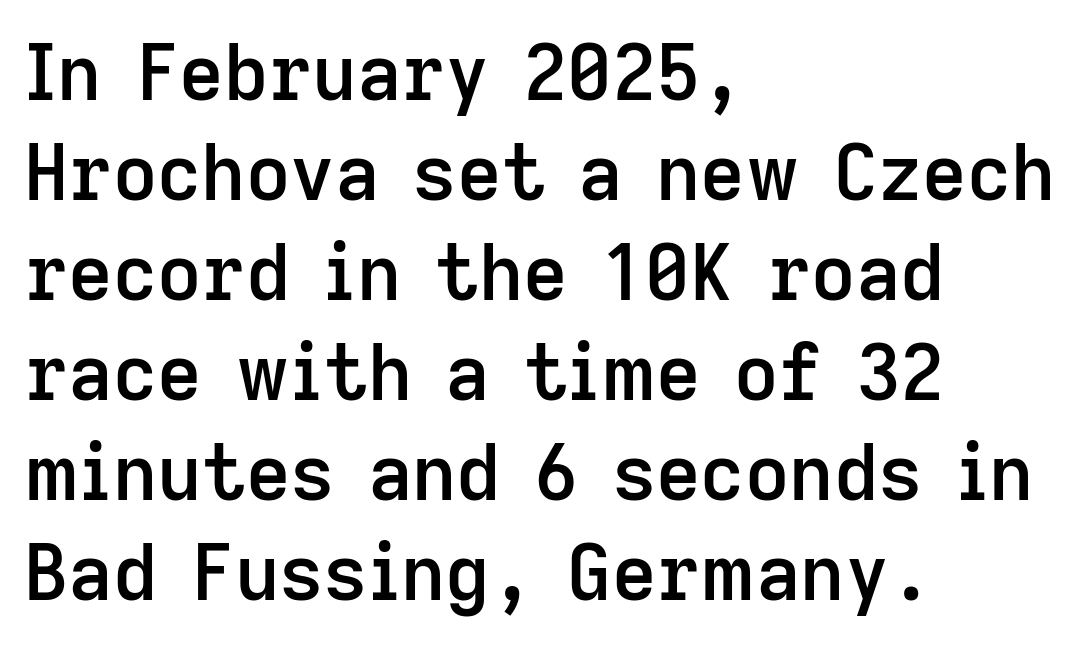
The image shows 77 px semibold sans-serif type, upright; set left-aligned, normal line spacing (1.3x), normal letter spacing, not underlined; low stroke contrast and a medium x-height.
